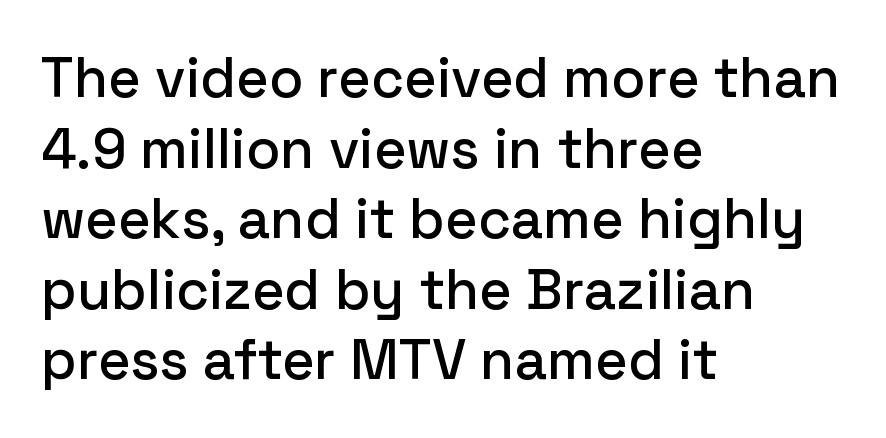
Q: Is the text italic (slanted)? A: No, it is upright.
Q: Is the typeface a serif or a sans-serif typeface? A: Sans-serif.
Q: Is the text underlined? A: No.
Q: How is the paragraph aligned? A: Left-aligned.
Q: Is the spacing between letters normal or unusually wide? A: Normal.
Q: Is the spacing between lines tight, normal or loose? A: Normal.
Q: Width (condensed, normal, or wide)? A: Normal.
Q: Stroke contrast? A: Low.
Q: x-height? A: Medium.
Q: Monospaced? A: No.
